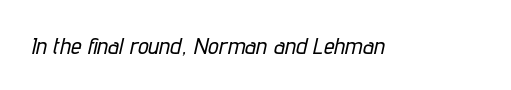
Is the letter spacing exaggerated? No — it looks like the ordinary default. The words here are not underlined. Every character sits at an angle, as italics do.
